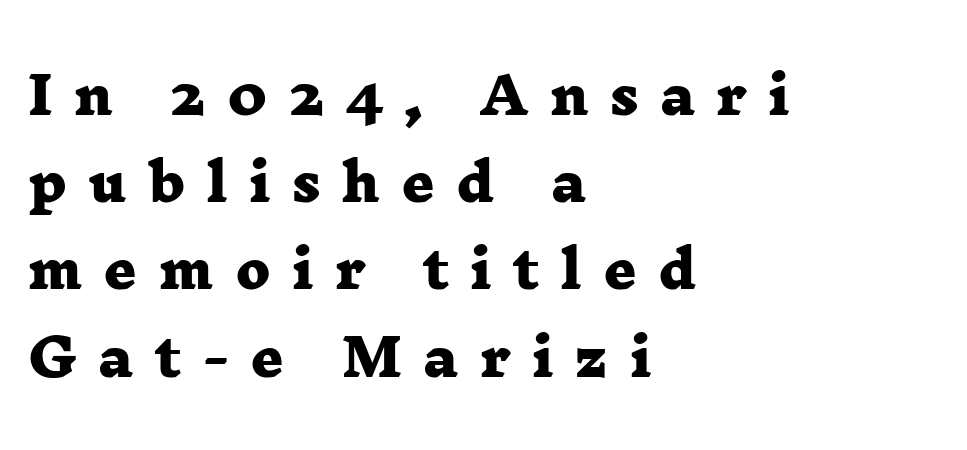
{"serif": "yes", "bold": "yes", "weight": "heavy", "width": "wide", "stroke_contrast": "low", "x_height": "medium", "monospaced": "no", "underline": "no", "align": "left", "line_spacing_ratio": 1.71, "letter_spacing": "wide", "letter_spacing_em": 0.42, "glyph_px": 51}
